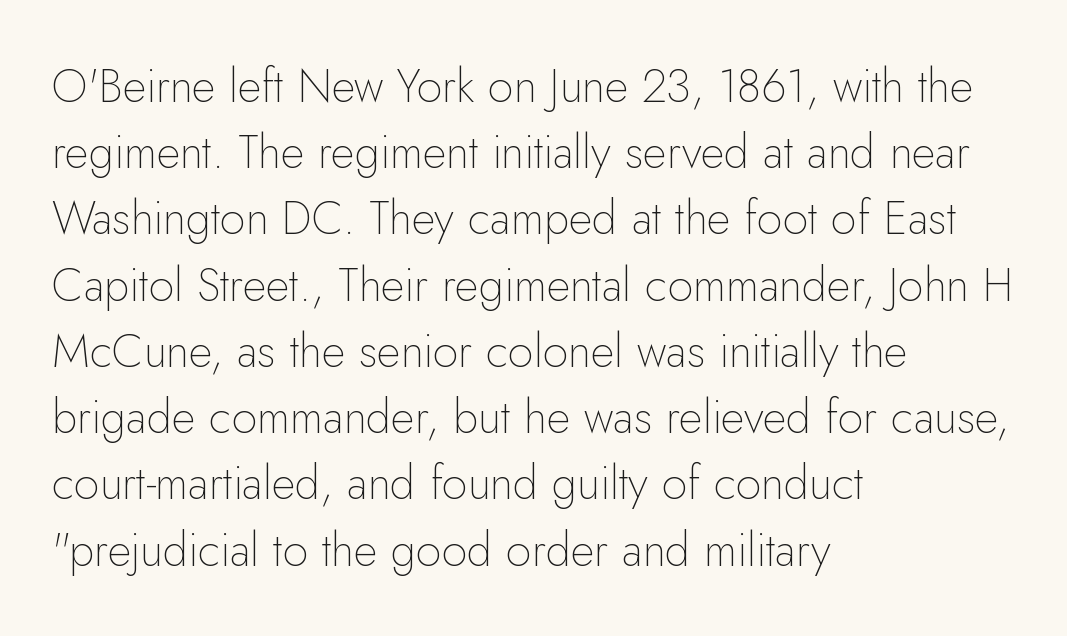
The image shows 46 px thin sans-serif type, upright; set left-aligned, normal line spacing (1.44x), normal letter spacing, not underlined; low stroke contrast and a small x-height.
